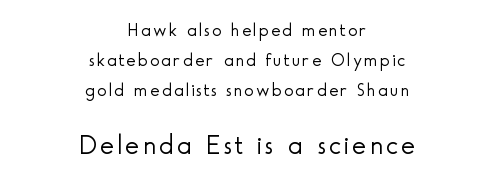
Q: Is the text bold? A: No.
Q: Is the text italic (slanted)? A: No, it is upright.
Q: Is the text underlined? A: No.
Q: How is the paragraph aligned? A: Centered.
Q: Is the spacing between lines tight, normal or loose? A: Normal.
Q: Which block of text is set in a larger size, the first (top) or the second (bottom)? A: The second (bottom) one.
